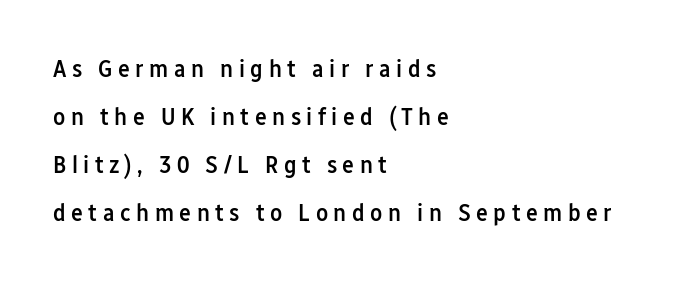
{"italic": "no", "bold": "semi", "underline": "no", "align": "left", "line_spacing": "loose", "line_spacing_ratio": 1.92, "letter_spacing": "wide", "letter_spacing_em": 0.22, "glyph_px": 25}
